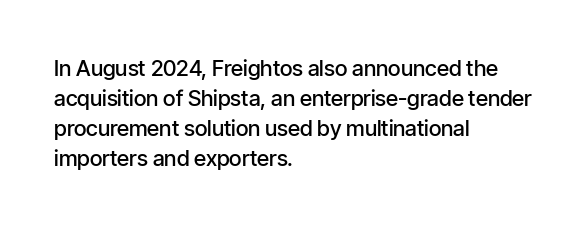
The image shows 22 px text type, upright; set left-aligned, normal line spacing (1.36x), normal letter spacing, not underlined.
